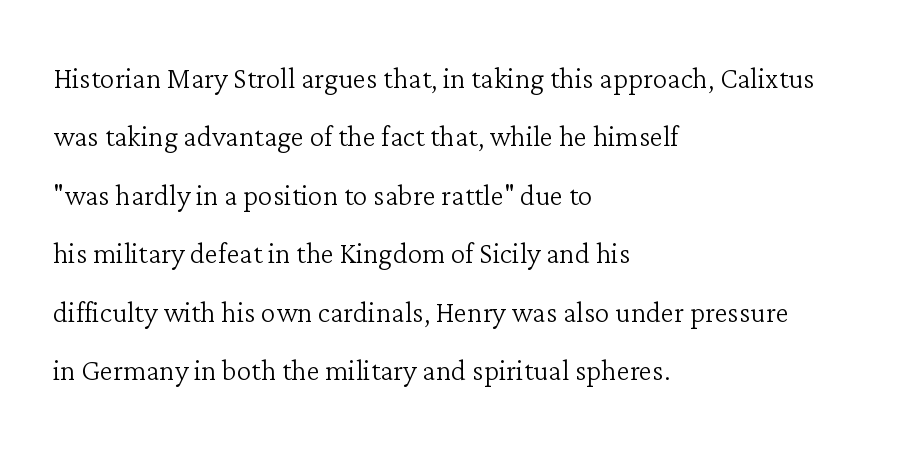
Q: Is the text bold? A: No.
Q: Is the text italic (slanted)? A: No, it is upright.
Q: Is the typeface a serif or a sans-serif typeface? A: Serif.
Q: Is the text underlined? A: No.
Q: How is the paragraph aligned? A: Left-aligned.
Q: Is the spacing between letters normal or unusually wide? A: Normal.
Q: Is the spacing between lines tight, normal or loose? A: Normal.
Q: Width (condensed, normal, or wide)? A: Normal.
Q: Stroke contrast? A: Low.
Q: x-height? A: Medium.
Q: Monospaced? A: No.
